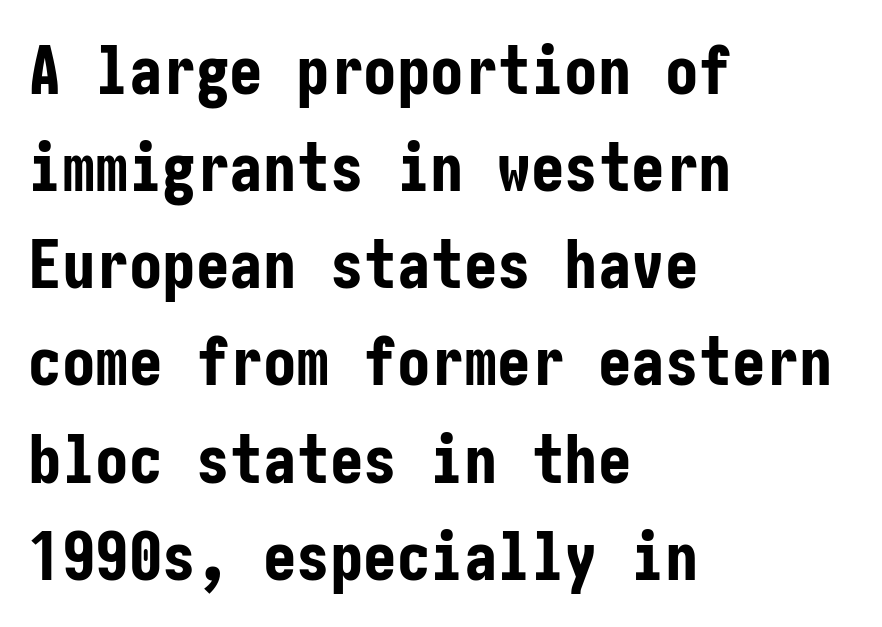
Heavy, bold letterforms. Note: no serifs on the glyphs. Where is the straight margin? On the left. The vertical gap from one line to the next is medium. The tracking reads as untouched default to a designer's eye. Ordinary non-slanted type is in use.
